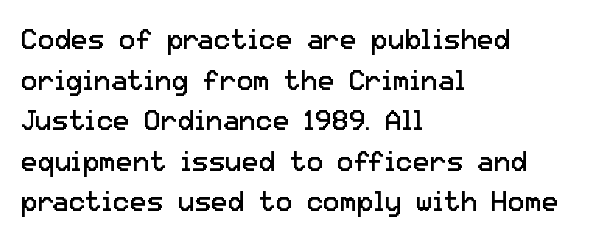
The image shows 28 px regular-weight sans-serif type, upright; set left-aligned, normal line spacing (1.45x), normal letter spacing, not underlined; low stroke contrast and a medium x-height.
